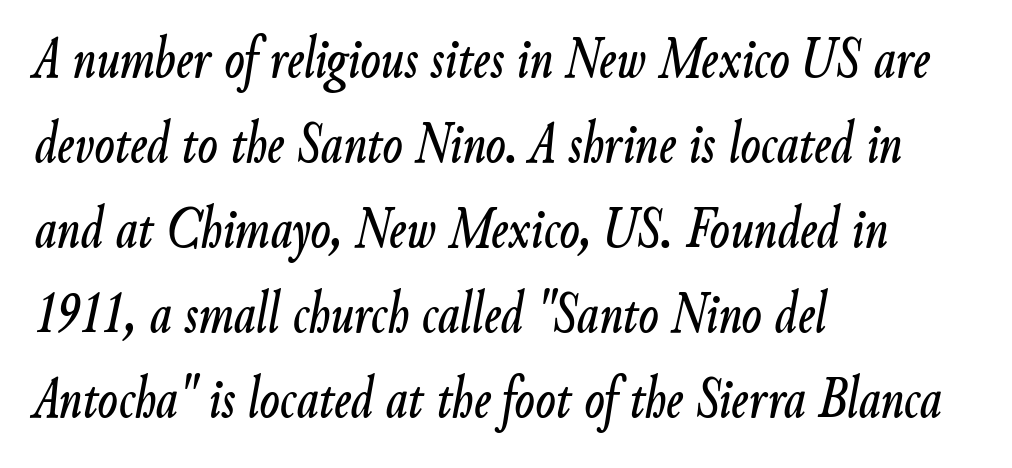
Q: Is the text italic (slanted)? A: Yes, it leans right by about 9 degrees.
Q: Is the text underlined? A: No.
Q: How is the paragraph aligned? A: Left-aligned.
Q: Is the spacing between letters normal or unusually wide? A: Normal.
Q: Is the spacing between lines tight, normal or loose? A: Normal.
Q: Width (condensed, normal, or wide)? A: Condensed.
Q: Stroke contrast? A: Low.
Q: x-height? A: Small.
Q: Monospaced? A: No.
